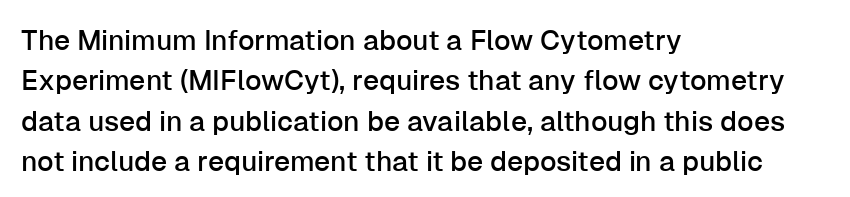
The image shows 28 px sans-serif type, upright; set left-aligned, normal line spacing (1.44x), normal letter spacing, not underlined; low stroke contrast and a medium x-height.
